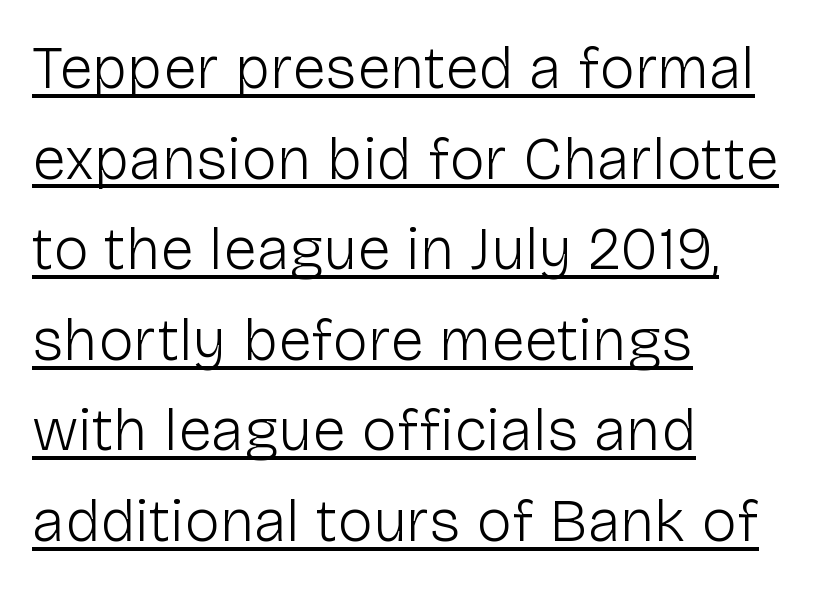
Q: Is the text bold? A: No.
Q: Is the text italic (slanted)? A: No, it is upright.
Q: Is the typeface a serif or a sans-serif typeface? A: Sans-serif.
Q: Is the text underlined? A: Yes.
Q: How is the paragraph aligned? A: Left-aligned.
Q: Is the spacing between letters normal or unusually wide? A: Normal.
Q: Is the spacing between lines tight, normal or loose? A: Normal.
Q: Width (condensed, normal, or wide)? A: Normal.
Q: Stroke contrast? A: Low.
Q: x-height? A: Medium.
Q: Monospaced? A: No.
